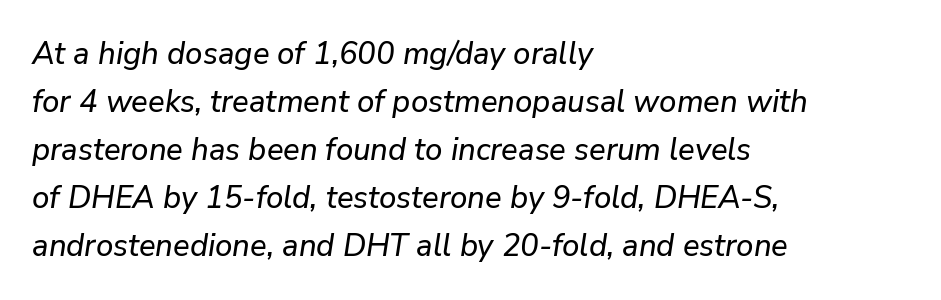
Q: Is the text italic (slanted)? A: Yes, it leans right by about 9 degrees.
Q: Is the text underlined? A: No.
Q: How is the paragraph aligned? A: Left-aligned.
Q: Is the spacing between letters normal or unusually wide? A: Normal.
Q: Is the spacing between lines tight, normal or loose? A: Normal.
Q: Width (condensed, normal, or wide)? A: Normal.
Q: Stroke contrast? A: Low.
Q: x-height? A: Medium.
Q: Monospaced? A: No.
